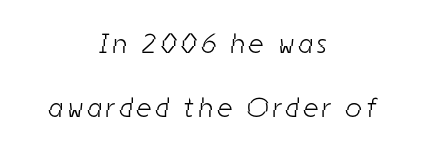
The image shows 28 px light, condensed sans-serif type; set centered, loose line spacing (2.27x), not underlined; low stroke contrast and a medium x-height.
